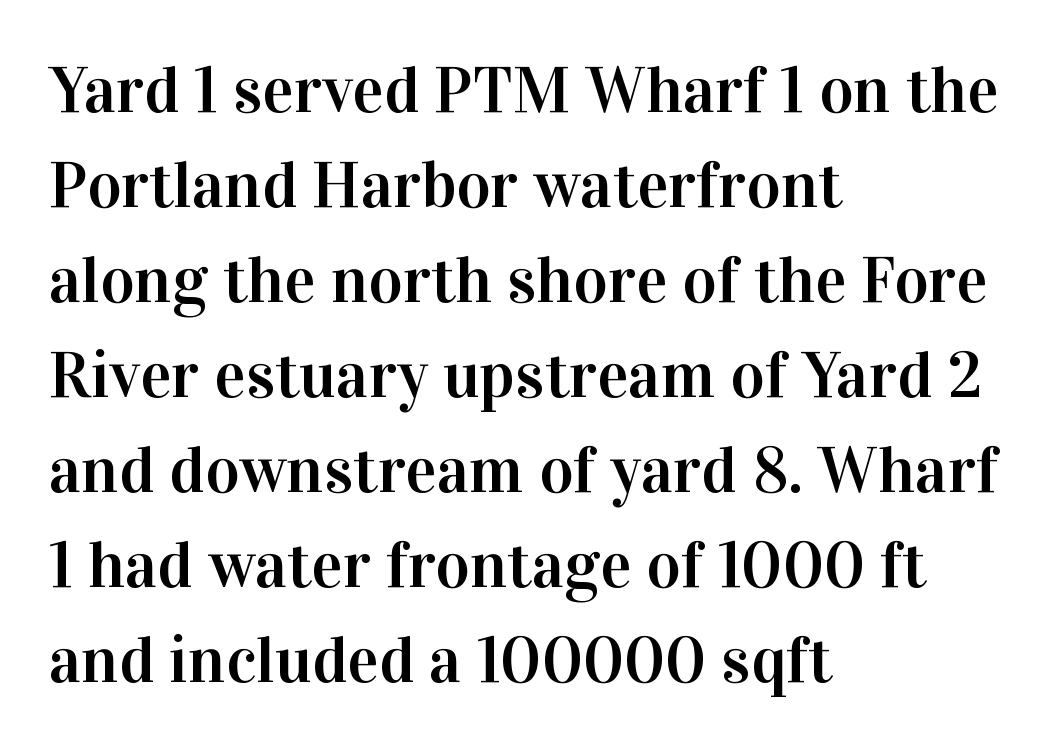
Look at the tracking — it's just the regular setting, nothing added. A typesetter would call this leading conventional body-copy spacing. Every character sits straight up, as roman type does. Decoration check: the copy has no underline. The glyphs in this specimen are seriffed. Note the varied advance widths — an 'i' is clearly narrower than an 'm'.
